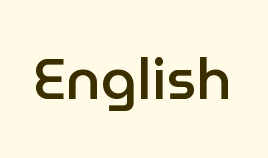
{"serif": "no", "italic": "no", "bold": "semi", "weight": "semibold", "width": "normal", "stroke_contrast": "low", "x_height": "medium", "monospaced": "no", "underline": "no", "letter_spacing": "normal", "letter_spacing_em": 0.0, "glyph_px": 57}
